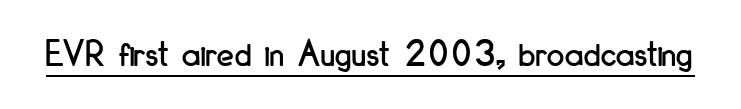
The font family rendered here belongs to the sans-serif group. You could call the tracking neutral — neither tight nor loose. Do the characters align in a grid? No, the font is proportional. Vertical strokes here are truly vertical. This is underlined copy, the kind a proofreader might mark for attention.
